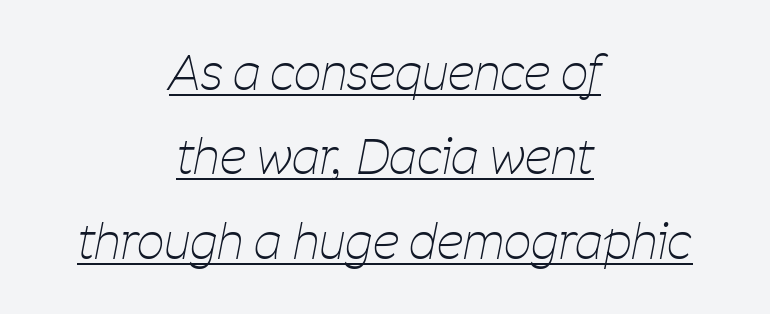
Q: Is the text bold? A: No.
Q: Is the text italic (slanted)? A: Yes, it leans right by about 11 degrees.
Q: Is the text underlined? A: Yes.
Q: How is the paragraph aligned? A: Centered.
Q: Is the spacing between letters normal or unusually wide? A: Normal.
Q: Width (condensed, normal, or wide)? A: Condensed.
Q: Stroke contrast? A: Low.
Q: x-height? A: Medium.
Q: Monospaced? A: No.
